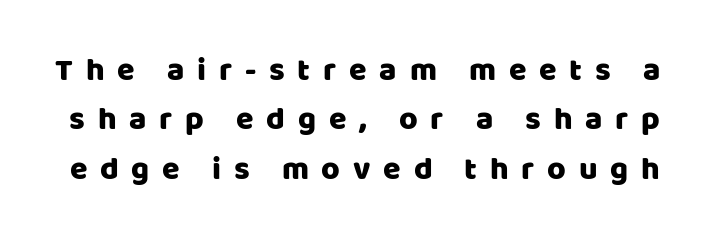
The image shows 32 px sans-serif type, upright; set normal line spacing (1.54x), unusually wide letter spacing (+0.4 em), not underlined; low stroke contrast and a large x-height.
